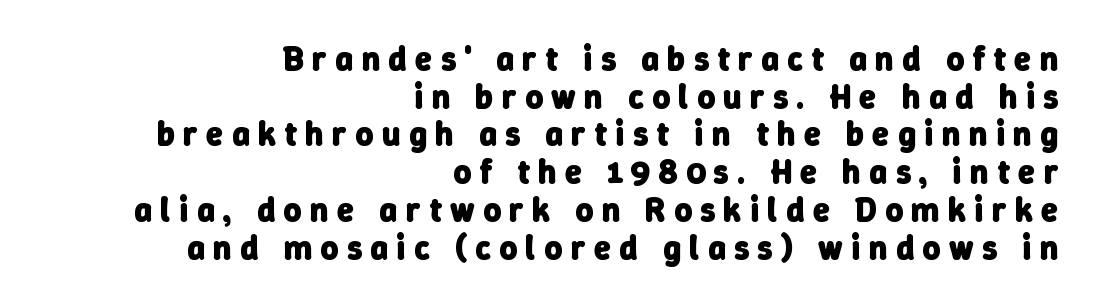
The passage shown stacks its lines with hardly any gap. The typesetter chose a ragged-left arrangement here. The gaps between neighbouring characters are conspicuously large. These lines carry a lot of weight — the face is fully bold.
